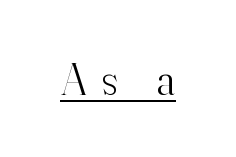
The rendering inserts visible extra space after every character. The glyphs are accompanied by a horizontal stroke just below them. Character widths vary here, with narrow letters taking less room than wide ones. Old-style or modern, the face here clearly has serifs.
